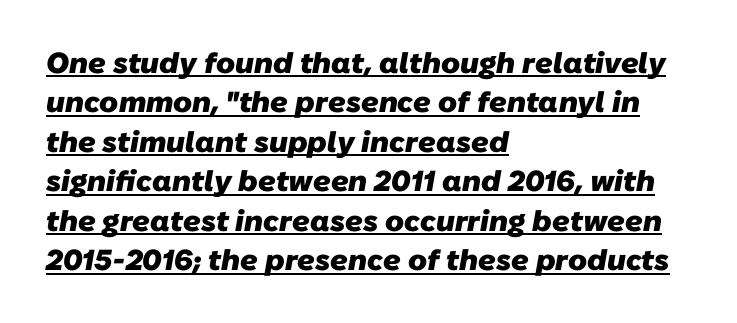
Q: Is the text bold? A: Yes.
Q: Is the typeface a serif or a sans-serif typeface? A: Sans-serif.
Q: Is the text underlined? A: Yes.
Q: How is the paragraph aligned? A: Left-aligned.
Q: Is the spacing between letters normal or unusually wide? A: Normal.
Q: Is the spacing between lines tight, normal or loose? A: Normal.
Q: Width (condensed, normal, or wide)? A: Normal.
Q: Stroke contrast? A: Low.
Q: x-height? A: Medium.
Q: Monospaced? A: No.
